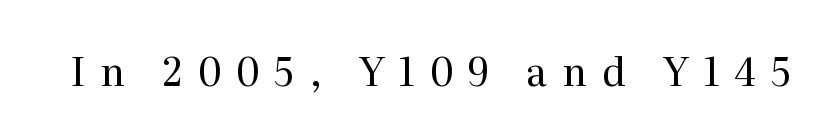
Stems here are at most as thick as an everyday book face. Does the lettering tilt? It doesn't — this is upright. Little horizontal feet cap the strokes, marking this as serif type. You could not count columns in this text — the font is proportionally spaced. Descender tails drop into unmarked territory.
